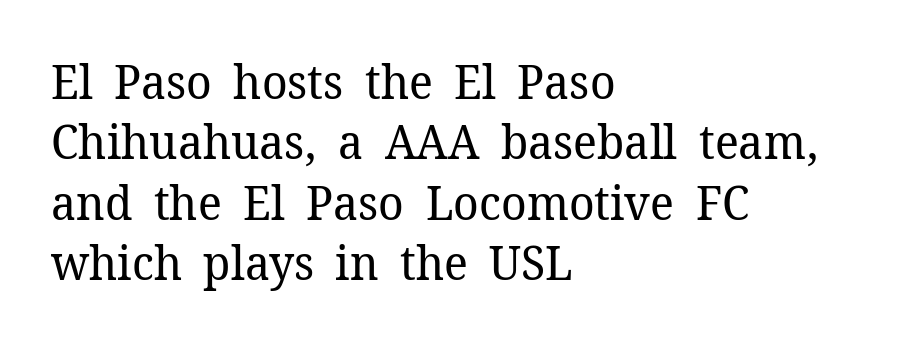
Q: Is the text bold? A: No.
Q: Is the text italic (slanted)? A: No, it is upright.
Q: Is the typeface a serif or a sans-serif typeface? A: Serif.
Q: Is the text underlined? A: No.
Q: How is the paragraph aligned? A: Left-aligned.
Q: Is the spacing between letters normal or unusually wide? A: Normal.
Q: Is the spacing between lines tight, normal or loose? A: Normal.
Q: Width (condensed, normal, or wide)? A: Normal.
Q: Stroke contrast? A: Low.
Q: x-height? A: Medium.
Q: Monospaced? A: No.
